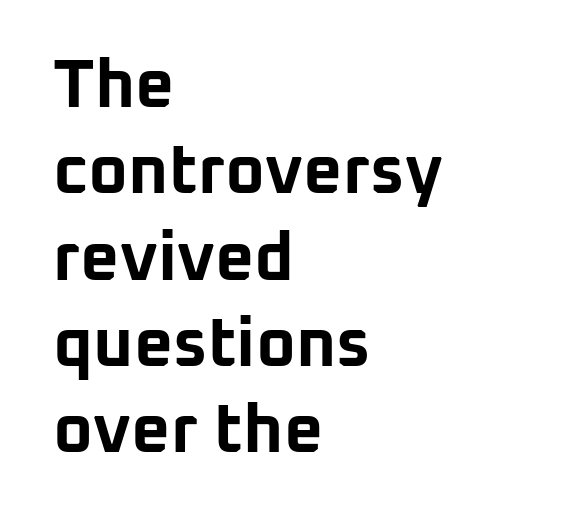
Q: Is the text bold? A: Yes.
Q: Is the text italic (slanted)? A: No, it is upright.
Q: Is the typeface a serif or a sans-serif typeface? A: Sans-serif.
Q: Is the text underlined? A: No.
Q: How is the paragraph aligned? A: Left-aligned.
Q: Is the spacing between letters normal or unusually wide? A: Normal.
Q: Is the spacing between lines tight, normal or loose? A: Normal.
Q: Width (condensed, normal, or wide)? A: Normal.
Q: Stroke contrast? A: Low.
Q: x-height? A: Medium.
Q: Monospaced? A: No.
